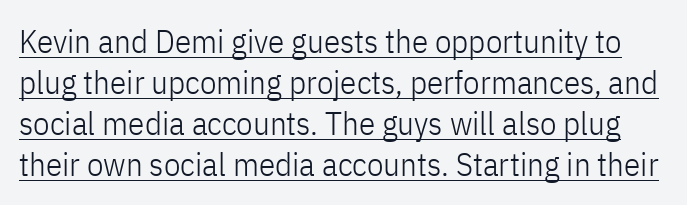
Q: Is the text bold? A: No.
Q: Is the text italic (slanted)? A: No, it is upright.
Q: Is the typeface a serif or a sans-serif typeface? A: Sans-serif.
Q: Is the text underlined? A: Yes.
Q: Is the spacing between letters normal or unusually wide? A: Normal.
Q: Width (condensed, normal, or wide)? A: Condensed.
Q: Stroke contrast? A: Low.
Q: x-height? A: Medium.
Q: Monospaced? A: No.
